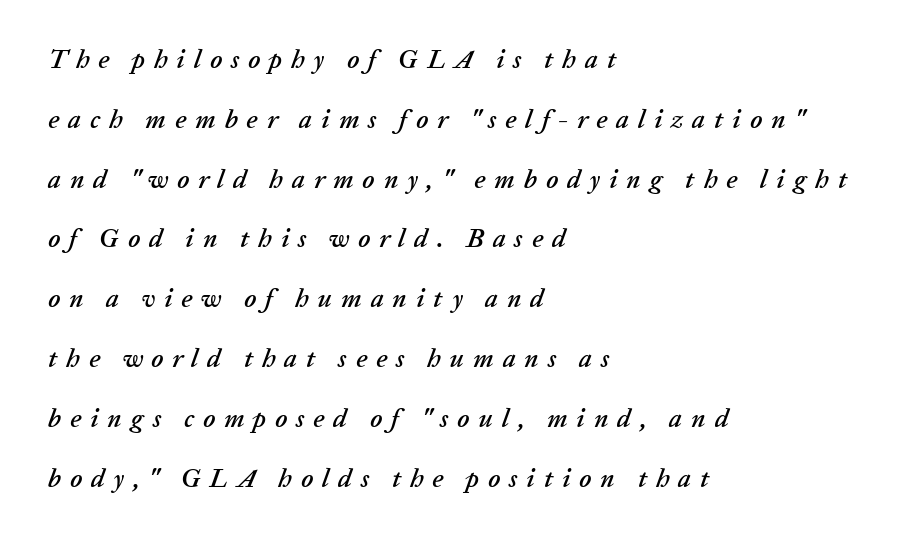
The image shows 26 px text type, italic (leaning right); set left-aligned, loose line spacing (2.3x), unusually wide letter spacing (+0.34 em), not underlined.
